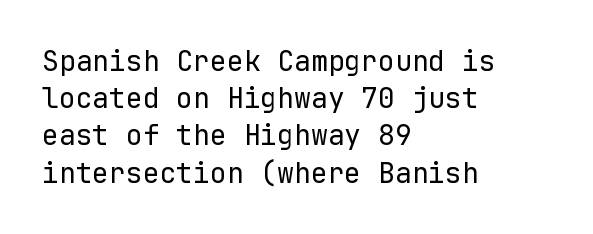
The image shows 28 px regular-weight sans-serif type, upright, monospaced; set left-aligned, normal line spacing (1.33x), normal letter spacing, not underlined; low stroke contrast and a medium x-height.
